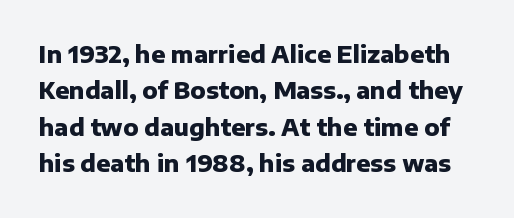
{"italic": "no", "bold": "yes", "underline": "no", "line_spacing": "normal", "line_spacing_ratio": 1.58, "letter_spacing": "normal", "letter_spacing_em": 0.0, "glyph_px": 23}
